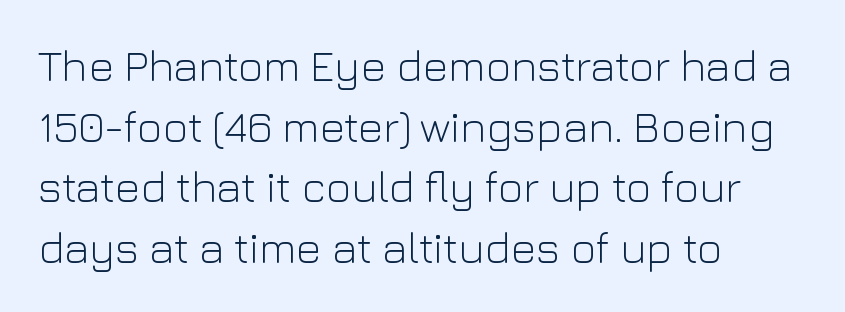
Horizontal alignment here is leftward, the default for most running prose. To sum up the face: it is a sans, with no serifs. The face looks like a standard text weight, possibly lighter. This rendering leaves character spacing at its baseline value. Character widths vary here, with narrow letters taking less room than wide ones.
